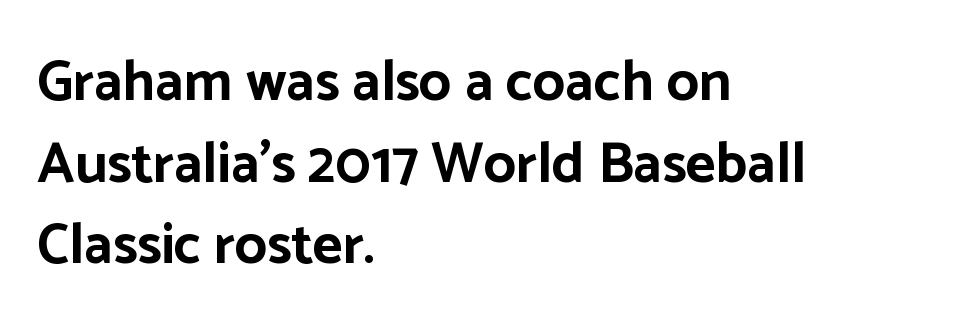
All the whitespace from short lines collects on the right. Quick note: not italic, upright. Do the characters align in a grid? No, the font is proportional. The text was rendered using a sans face with plain stroke endings. Weight check: bold — yes, fully. In terms of leading, this rendering sits right in the middle.
